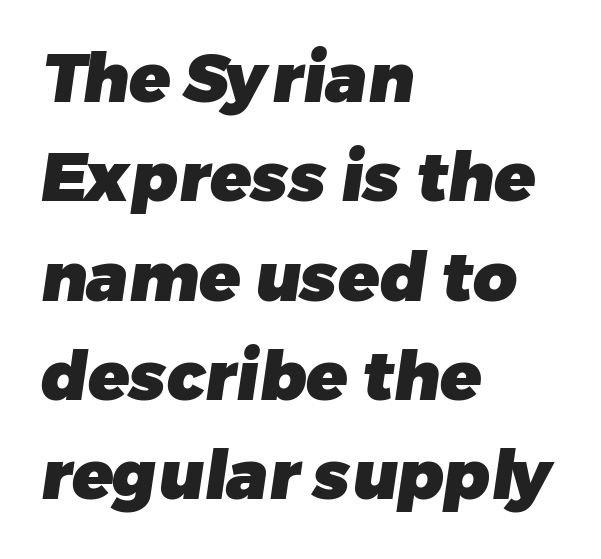
Heavy, bold letterforms. Nobody drew a line under any word here. The passage shown is typeset with a sans-serif family. The rendering keeps characters at their native spacing.
